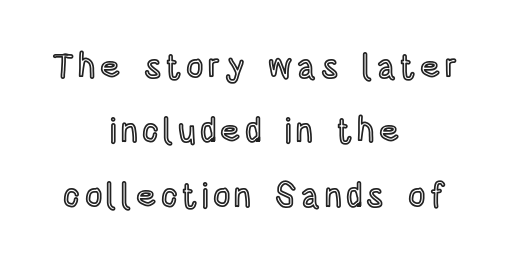
The lettering holds an erect, upright posture throughout. You could not count columns in this text — the font is proportionally spaced. Descenders hang freely into open space. The whitespace from short lines is split evenly between both sides.
